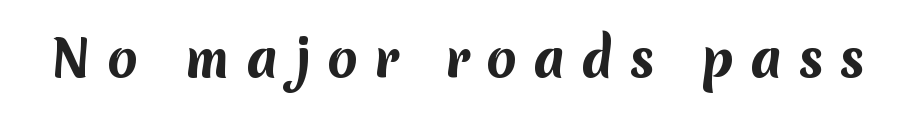
The image shows 49 px bold sans-serif type; set unusually wide letter spacing (+0.33 em), not underlined; medium stroke contrast and a medium x-height.
